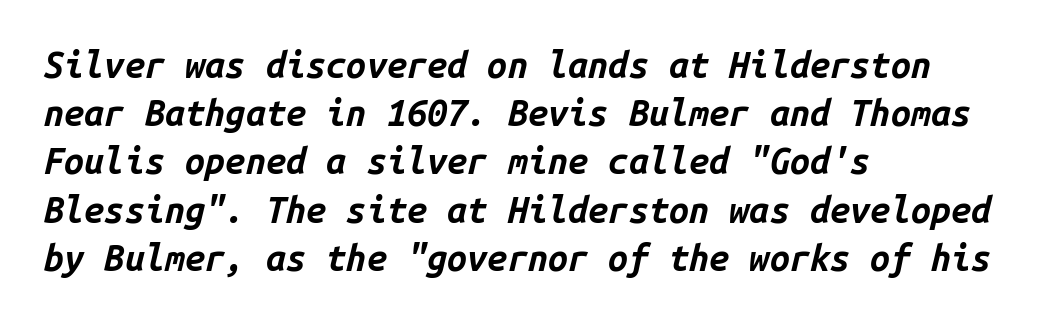
The image shows 36 px bold type, italic (leaning right), monospaced; set left-aligned, normal line spacing (1.34x), normal letter spacing, not underlined; low stroke contrast and a medium x-height.
